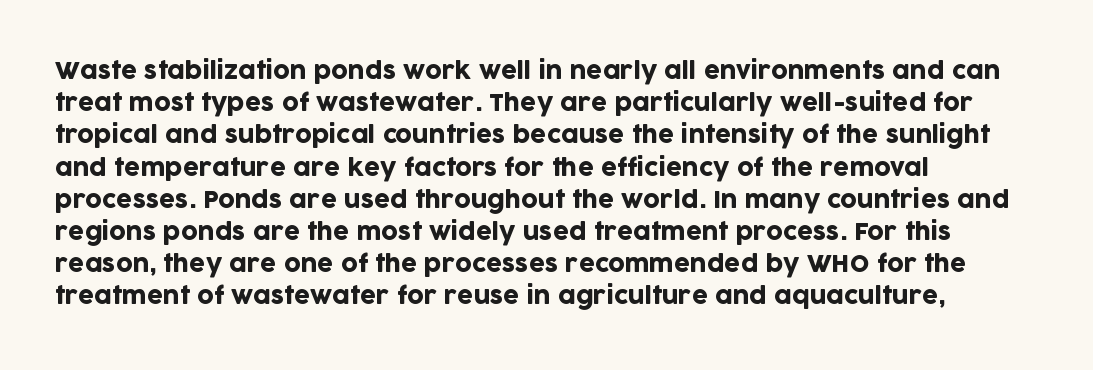
Q: Is the text italic (slanted)? A: No, it is upright.
Q: Is the text underlined? A: No.
Q: How is the paragraph aligned? A: Left-aligned.
Q: Is the spacing between letters normal or unusually wide? A: Normal.
Q: Is the spacing between lines tight, normal or loose? A: Normal.
